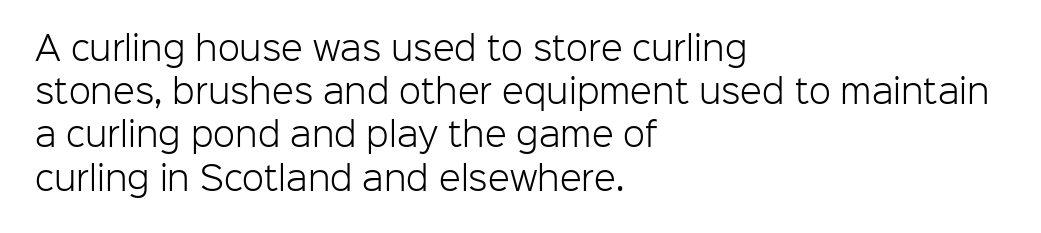
{"serif": "no", "italic": "no", "bold": "no", "weight": "light", "width": "normal", "stroke_contrast": "low", "x_height": "medium", "monospaced": "no", "underline": "no", "align": "left", "line_spacing": "normal", "line_spacing_ratio": 1.35, "letter_spacing": "normal", "letter_spacing_em": 0.0, "glyph_px": 32}
